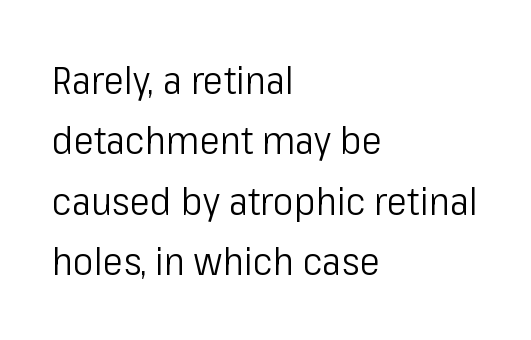
Q: Is the text bold? A: No.
Q: Is the text italic (slanted)? A: No, it is upright.
Q: Is the typeface a serif or a sans-serif typeface? A: Sans-serif.
Q: Is the text underlined? A: No.
Q: How is the paragraph aligned? A: Left-aligned.
Q: Is the spacing between letters normal or unusually wide? A: Normal.
Q: Is the spacing between lines tight, normal or loose? A: Normal.
Q: Width (condensed, normal, or wide)? A: Condensed.
Q: Stroke contrast? A: Low.
Q: x-height? A: Medium.
Q: Monospaced? A: No.
